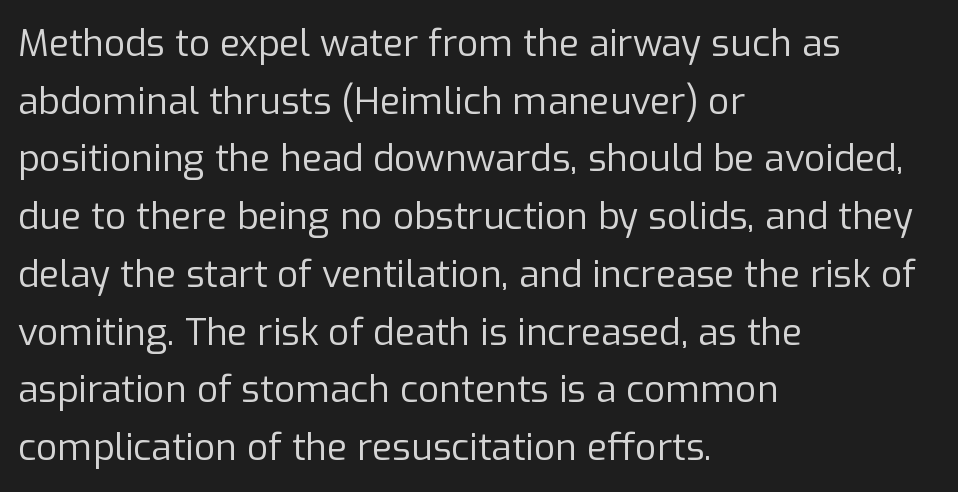
Q: Is the text bold? A: No.
Q: Is the text italic (slanted)? A: No, it is upright.
Q: Is the typeface a serif or a sans-serif typeface? A: Sans-serif.
Q: Is the text underlined? A: No.
Q: How is the paragraph aligned? A: Left-aligned.
Q: Is the spacing between letters normal or unusually wide? A: Normal.
Q: Is the spacing between lines tight, normal or loose? A: Normal.
Q: Width (condensed, normal, or wide)? A: Normal.
Q: Stroke contrast? A: Low.
Q: x-height? A: Medium.
Q: Monospaced? A: No.
